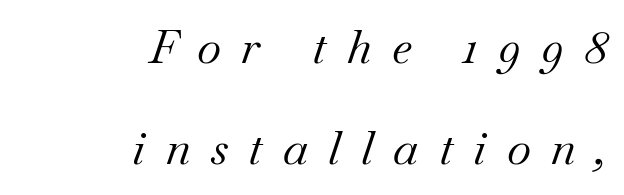
Horizontal alignment here is rightward, an uncommon choice for prose. Italic? Definitely — the glyphs are oblique. The block of text is sparse from top to bottom, with ample space between rows. Rule under the text: the space is simply empty. The passage shown is typed in a proportional face where columns would drift.
